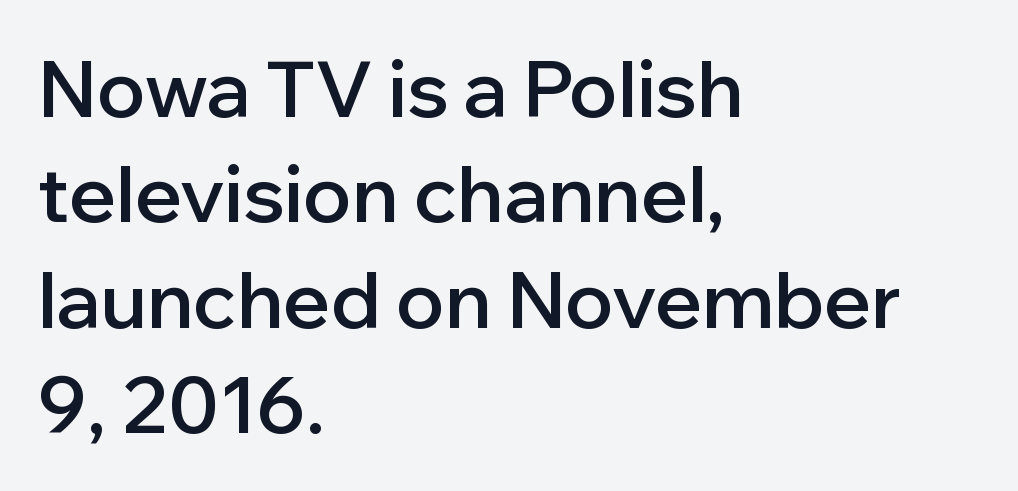
Does the leading feel generous? No, just average. Stroke terminals: plain, sans-serif. Every character sits straight up, as roman type does. Every letter is mildly thick-stroked: semibold rather than bold. Words appear dense and cohesive because spacing is normal. The string is rendered with underlining switched off.
